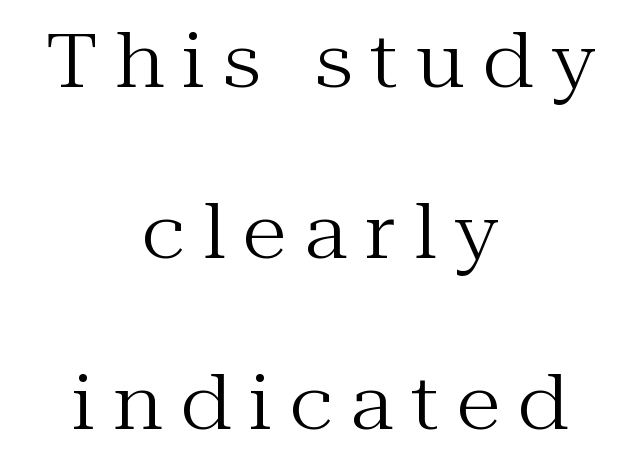
{"serif": "yes", "italic": "no", "bold": "no", "weight": "regular", "width": "normal", "stroke_contrast": "medium", "x_height": "medium", "monospaced": "no", "underline": "no", "align": "center", "line_spacing": "loose", "line_spacing_ratio": 2.31, "letter_spacing": "wide", "letter_spacing_em": 0.24, "glyph_px": 74}
